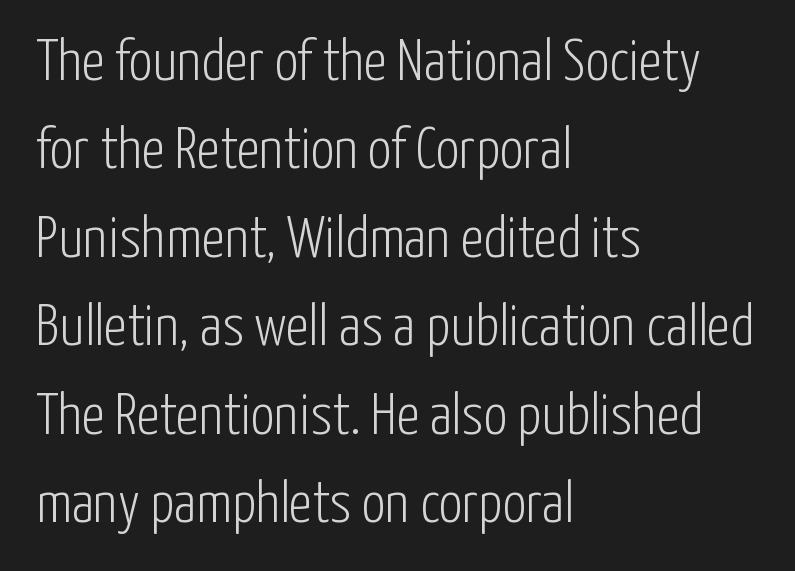
The image shows 59 px light, condensed sans-serif type, upright; set left-aligned, normal line spacing (1.5x), normal letter spacing, not underlined; low stroke contrast and a medium x-height.
